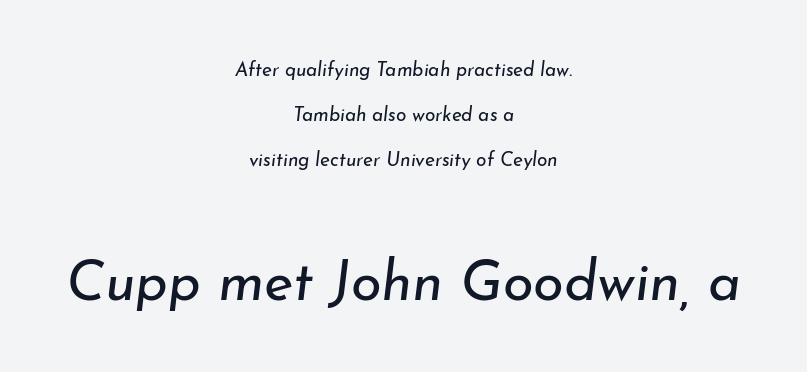
The image shows 56 px regular-weight type, italic (leaning right); set centered, loose line spacing (2.38x), normal letter spacing, not underlined; the second (bottom) block is 2.95x larger; low stroke contrast and a small x-height.
